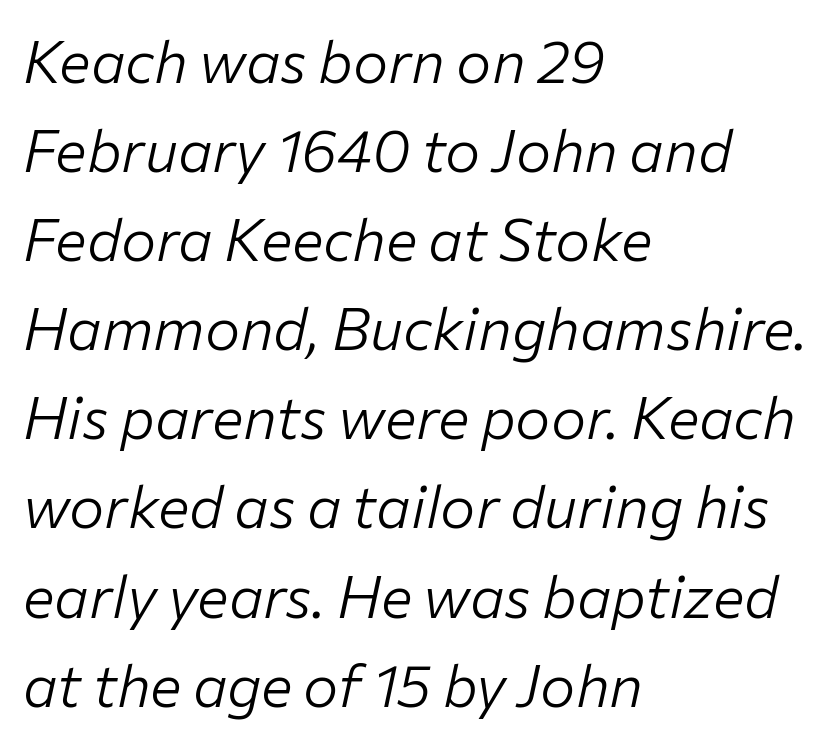
The image shows 59 px light type, italic (leaning right); set left-aligned, normal line spacing (1.51x), normal letter spacing, not underlined; low stroke contrast and a medium x-height.
